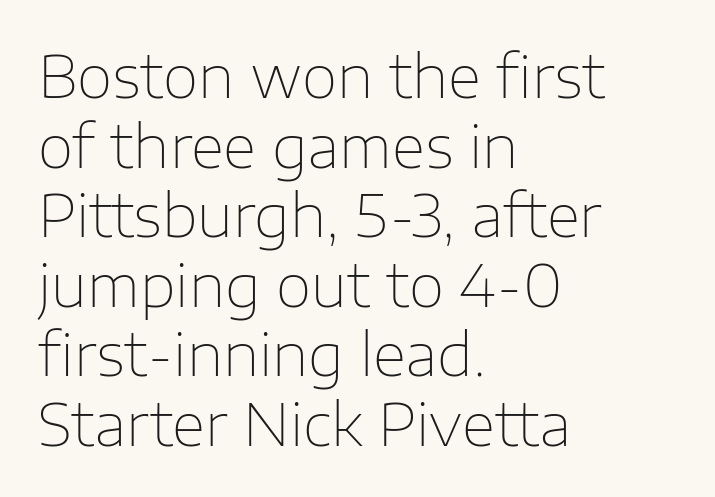
Horizontal alignment here is leftward, the default for most running prose. Clear beneath every line of the passage. Spacing verdict: proportional, widths tailored to each character. Vertical strokes here are truly vertical. The passage shown is not bold in any degree.
